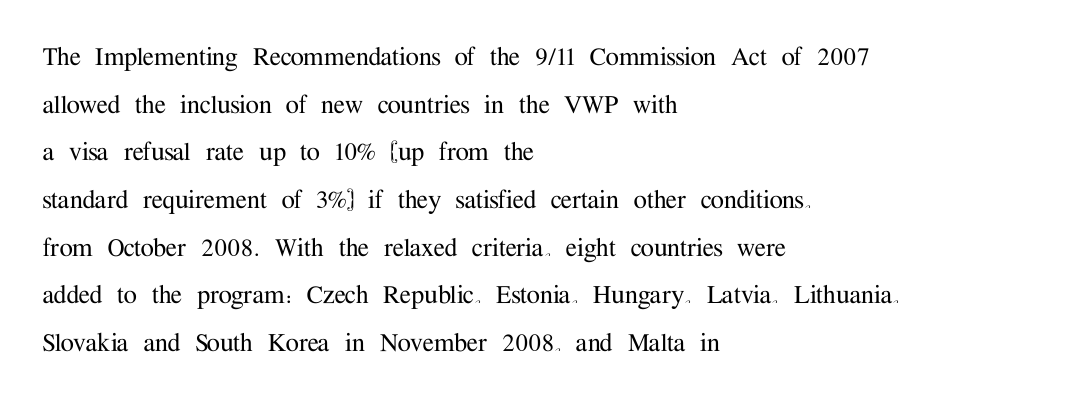
Upright lettering throughout. Think of a printed novel: that variable character pitch is what you see here. The paragraph has a hard left edge and a soft right edge. The string is rendered with underlining switched off. Interline gaps are of average width in this sample. This sample uses a serif face.
